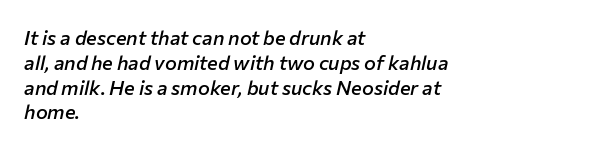
Q: Is the text bold? A: Semi-bold.
Q: Is the text italic (slanted)? A: Yes, it leans right by about 12 degrees.
Q: Is the text underlined? A: No.
Q: How is the paragraph aligned? A: Left-aligned.
Q: Is the spacing between letters normal or unusually wide? A: Normal.
